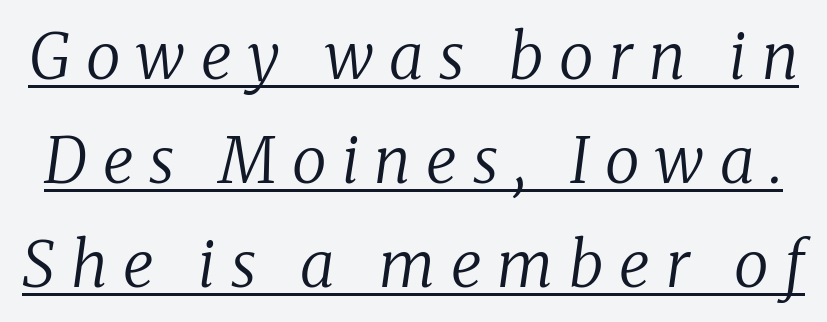
Is the type heavy? It reads as light-to-regular instead. The face used here appears with an underline applied. The axis of the letterforms is tilted away from vertical. In terms of leading, this rendering sits right in the middle.
